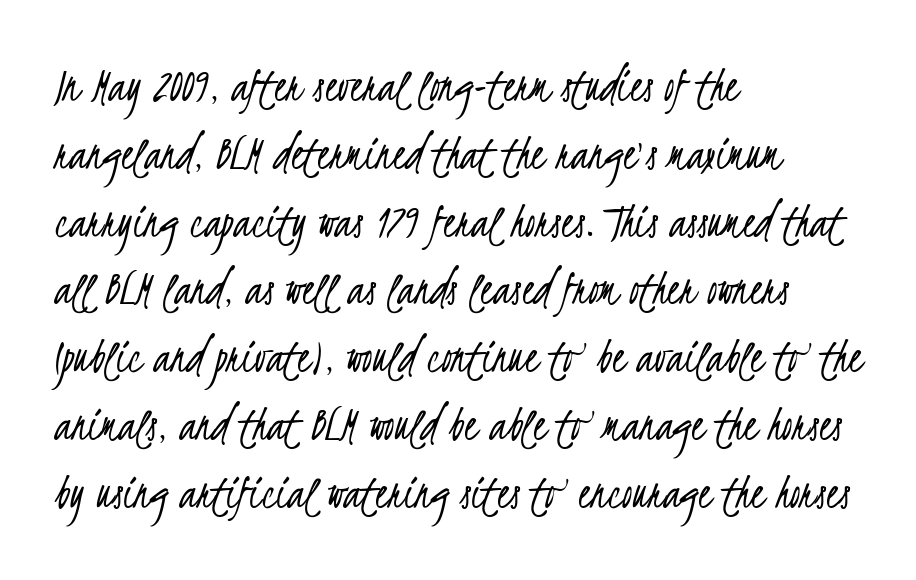
Q: Is the text bold? A: No.
Q: Is the typeface a serif or a sans-serif typeface? A: Sans-serif.
Q: Is the text underlined? A: No.
Q: How is the paragraph aligned? A: Left-aligned.
Q: Is the spacing between letters normal or unusually wide? A: Normal.
Q: Is the spacing between lines tight, normal or loose? A: Normal.
Q: Width (condensed, normal, or wide)? A: Condensed.
Q: Stroke contrast? A: Low.
Q: x-height? A: Small.
Q: Monospaced? A: No.
